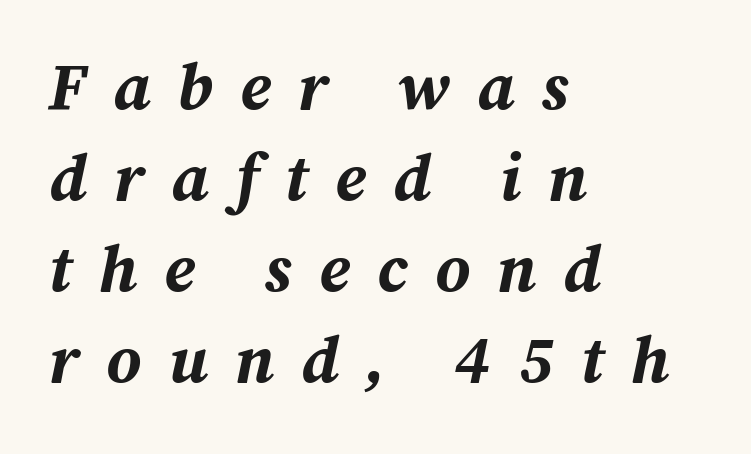
Is there much room between lines? A standard amount, neither cramped nor airy. Summary of weight: heavy, a full bold. This sample has the flowing, uneven cadence of proportional lettering. Every row of glyphs begins at an identical x-position on the left. It's the slanting kind of type.
